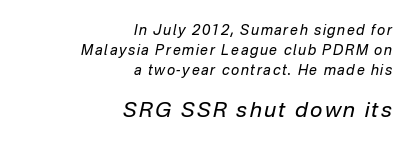
The image shows 21 px text type, italic (leaning right); set right-aligned, normal line spacing (1.42x), not underlined; the second (bottom) block is 1.5x larger.
